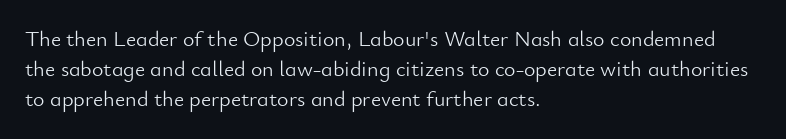
{"italic": "no", "bold": "no", "underline": "no", "align": "left", "line_spacing": "normal", "line_spacing_ratio": 1.37, "letter_spacing": "normal", "letter_spacing_em": 0.0, "glyph_px": 22}
